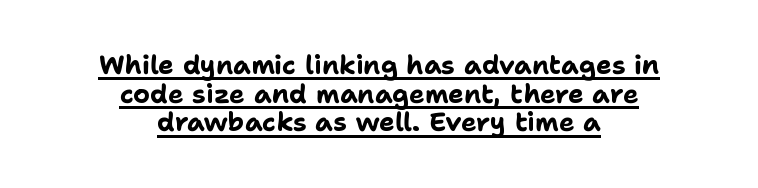
The image shows 26 px bold type, upright; set centered, tight line spacing (1.1x), normal letter spacing, underlined.
